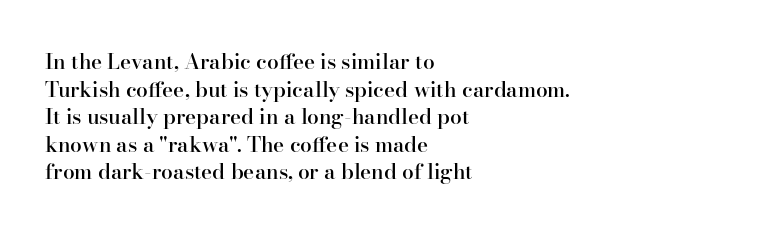
This sample uses plain, unmodified letter spacing. The foot of each line stays bare and open. The leading is moderate, giving the passage an even texture. A somewhat darkened texture: the type is semibold rather than bold.
